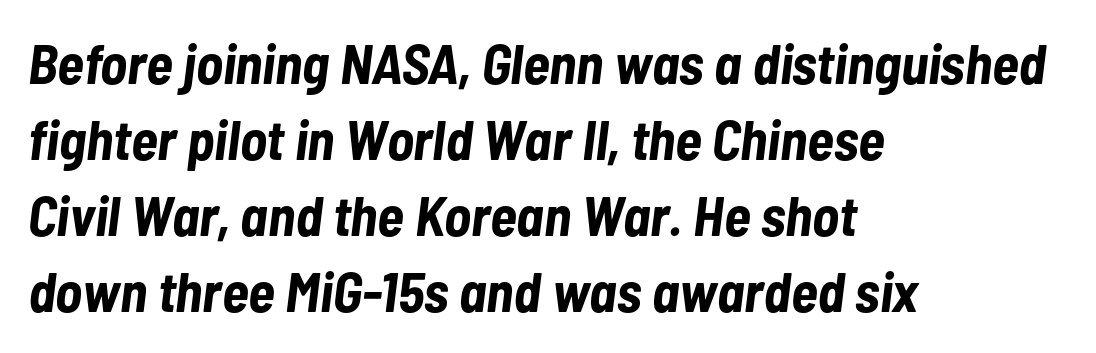
I'd describe the lettering as bold — thick and assertive. The space beneath each line is pristine and unruled. Leading matches the norm, producing a regular column. The letters sit at their default tracking, neither squeezed nor spread. This sample has the flowing, uneven cadence of proportional lettering.
